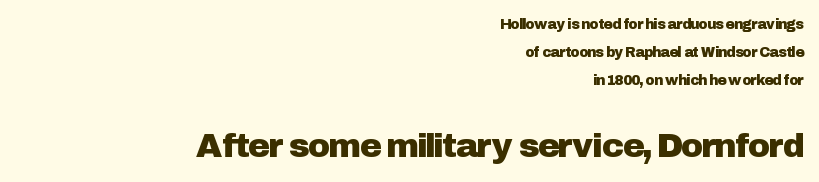
Q: Is the text italic (slanted)? A: No, it is upright.
Q: Is the typeface a serif or a sans-serif typeface? A: Sans-serif.
Q: Is the text underlined? A: No.
Q: How is the paragraph aligned? A: Right-aligned.
Q: Is the spacing between letters normal or unusually wide? A: Normal.
Q: Is the spacing between lines tight, normal or loose? A: Loose.
Q: Which block of text is set in a larger size, the first (top) or the second (bottom)? A: The second (bottom) one.
Q: Width (condensed, normal, or wide)? A: Normal.
Q: Stroke contrast? A: Low.
Q: x-height? A: Medium.
Q: Monospaced? A: No.
